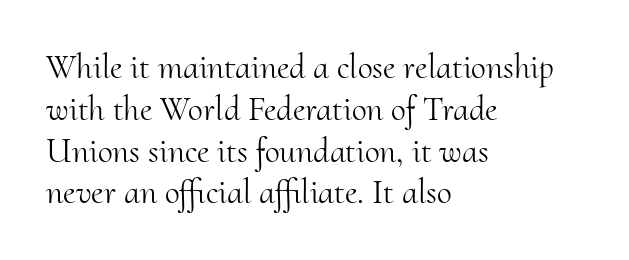
The image shows 34 px light serif type, upright; set left-aligned, line spacing 1.23x, normal letter spacing, not underlined; medium stroke contrast and a small x-height.
